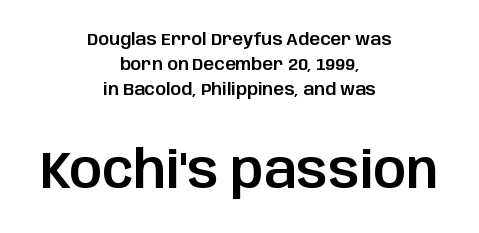
{"serif": "no", "italic": "no", "width": "normal", "stroke_contrast": "low", "x_height": "large", "monospaced": "no", "underline": "no", "align": "center", "line_spacing": "normal", "line_spacing_ratio": 1.48, "letter_spacing": "normal", "letter_spacing_em": 0.0, "larger_block": "second", "size_ratio": 3.0, "glyph_px": 51}
